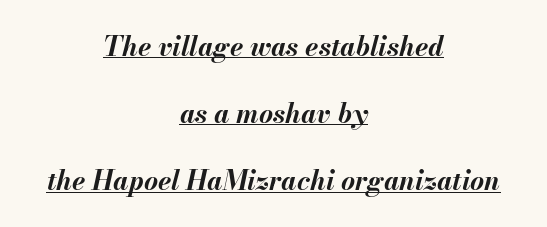
The image shows 27 px bold type, italic (leaning right); set centered, loose line spacing (2.49x), normal letter spacing, underlined.
